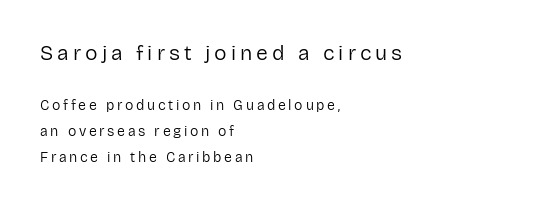
{"italic": "no", "bold": "no", "underline": "no", "align": "left", "line_spacing_ratio": 1.87, "larger_block": "first", "size_ratio": 1.5, "glyph_px": 21}
